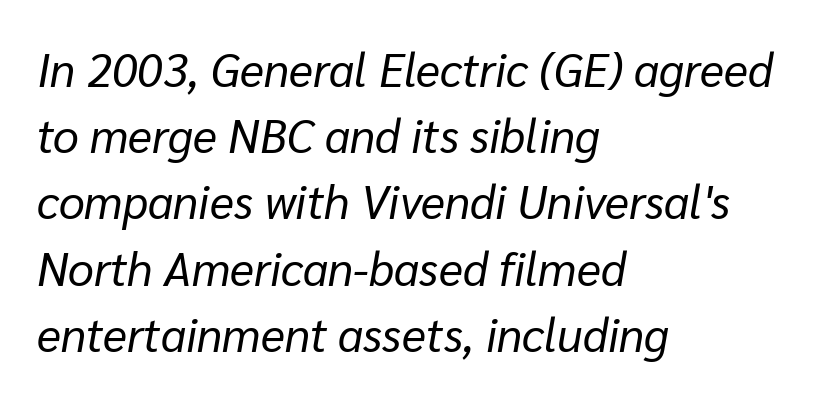
Q: Is the text bold? A: No.
Q: Is the text italic (slanted)? A: Yes, it leans right by about 10 degrees.
Q: Is the text underlined? A: No.
Q: How is the paragraph aligned? A: Left-aligned.
Q: Is the spacing between letters normal or unusually wide? A: Normal.
Q: Is the spacing between lines tight, normal or loose? A: Normal.
Q: Width (condensed, normal, or wide)? A: Normal.
Q: Stroke contrast? A: Low.
Q: x-height? A: Medium.
Q: Monospaced? A: No.
